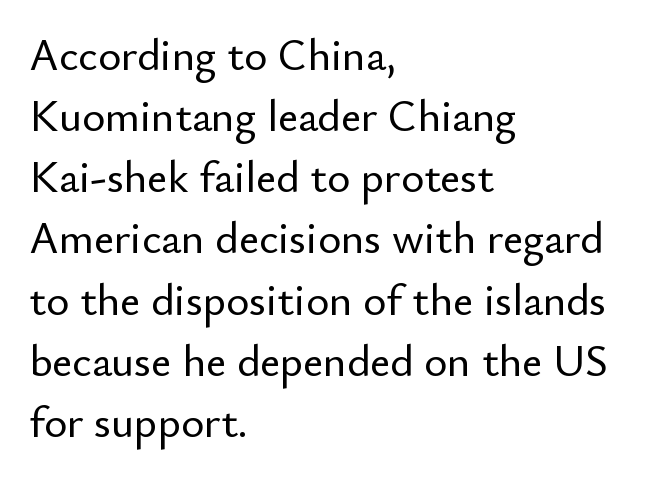
{"serif": "no", "italic": "no", "width": "normal", "stroke_contrast": "low", "x_height": "small", "monospaced": "no", "underline": "no", "align": "left", "line_spacing": "normal", "line_spacing_ratio": 1.39, "letter_spacing": "normal", "letter_spacing_em": 0.0, "glyph_px": 44}
